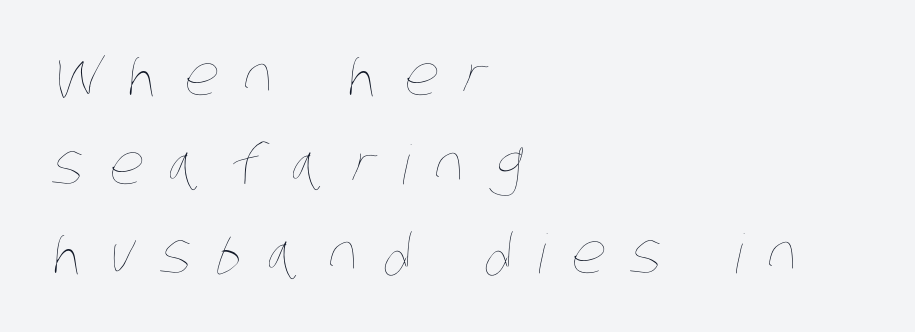
Q: Is the text bold? A: No.
Q: Is the text underlined? A: No.
Q: How is the paragraph aligned? A: Left-aligned.
Q: Is the spacing between letters normal or unusually wide? A: Unusually wide.
Q: Is the spacing between lines tight, normal or loose? A: Normal.
Q: Width (condensed, normal, or wide)? A: Condensed.
Q: Stroke contrast? A: Low.
Q: x-height? A: Large.
Q: Monospaced? A: No.
